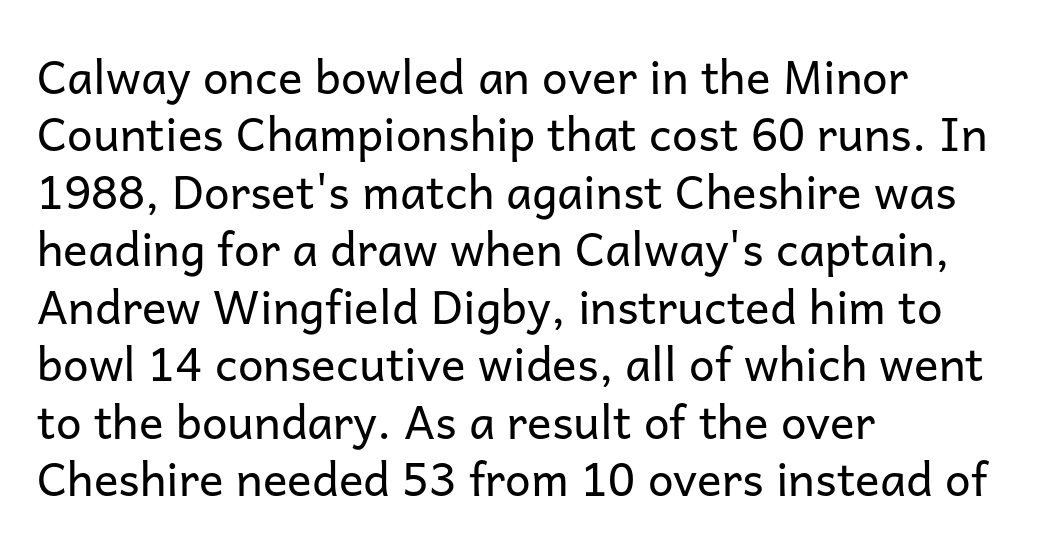
The words here are not underlined. A roman cut, with each character standing at attention. There is no visible air inserted between adjacent glyphs. The type family on display is of the sans-serif kind.
